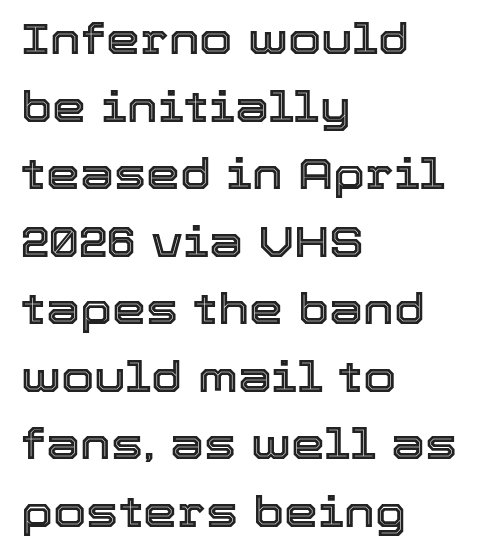
The image shows 43 px text type, upright; set left-aligned, normal line spacing (1.57x), normal letter spacing, not underlined; a medium x-height.
